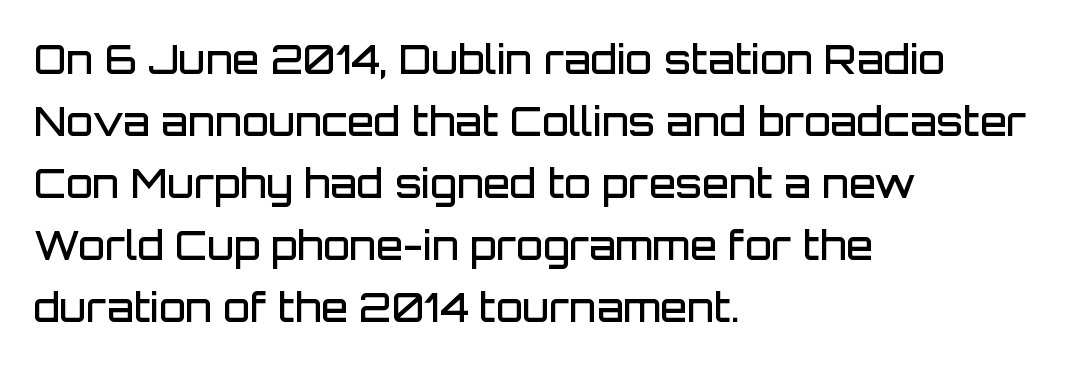
No italicization has been applied; the sample stays upright. On the weight axis this lands at semibold, roughly 600. You could not count columns in this text — the font is proportionally spaced. Words appear dense and cohesive because spacing is normal. A classic flush-left, rag-right setting is used for this passage. The glyphs in this specimen are sans serif.
